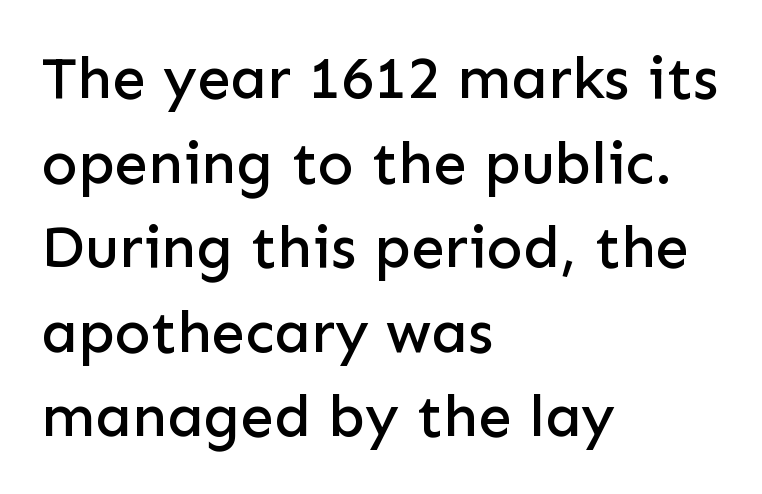
Each row of text sits above clean, open space. Inter-character spacing is left at the font's built-in metrics. Looks like regular typesetting: each glyph gets only the width it needs. Teacher's note: observe the even left margin — that is flush-left alignment.
